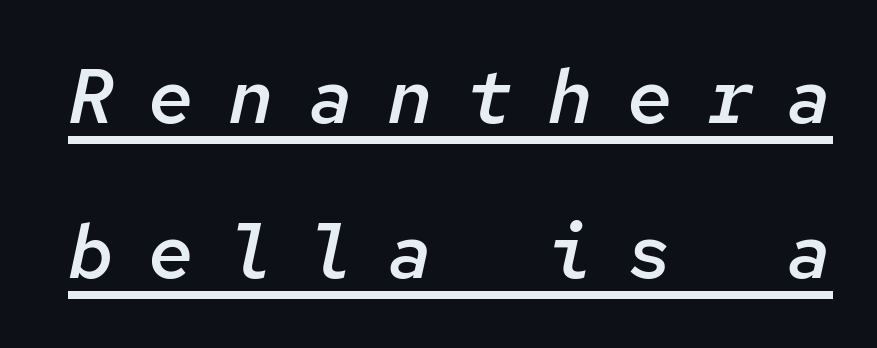
Q: Is the text bold? A: Semi-bold.
Q: Is the text italic (slanted)? A: Yes, it leans right by about 12 degrees.
Q: Is the text underlined? A: Yes.
Q: Is the spacing between letters normal or unusually wide? A: Unusually wide.
Q: Is the spacing between lines tight, normal or loose? A: Loose.
Q: Width (condensed, normal, or wide)? A: Normal.
Q: Stroke contrast? A: Low.
Q: x-height? A: Medium.
Q: Monospaced? A: Yes.
